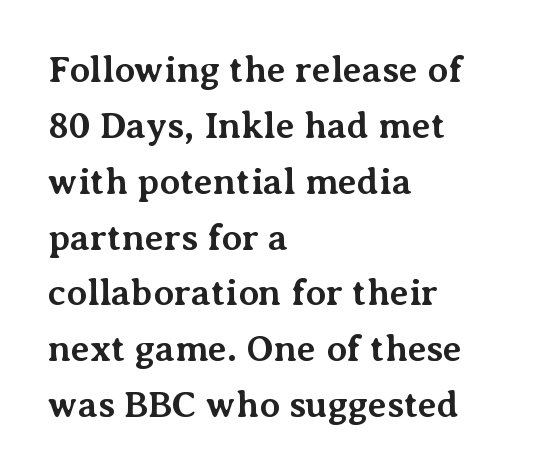
Between one letter and the next there's only the usual sliver of space. What weight is shown? A full bold with thick strokes. The vertical gap from one line to the next is medium. Tall strokes in this sample are plumb rather than angled. Words float on clear page, feet unadorned.
